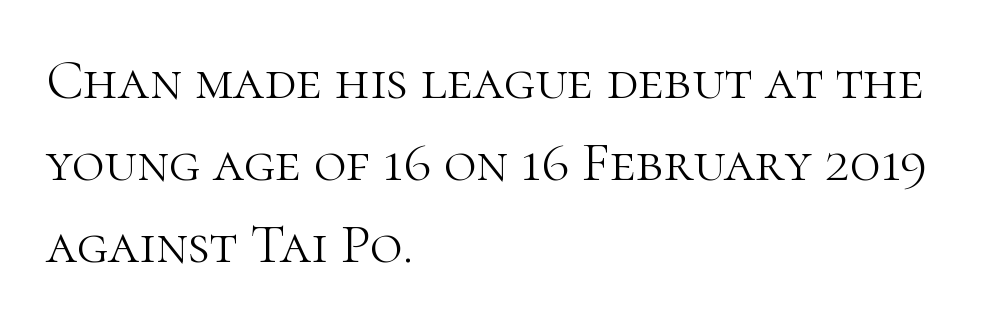
{"serif": "yes", "italic": "no", "bold": "no", "weight": "light", "width": "normal", "stroke_contrast": "high", "x_height": "medium", "monospaced": "no", "underline": "no", "align": "left", "line_spacing": "normal", "line_spacing_ratio": 1.46, "letter_spacing": "normal", "letter_spacing_em": 0.0, "glyph_px": 56}
